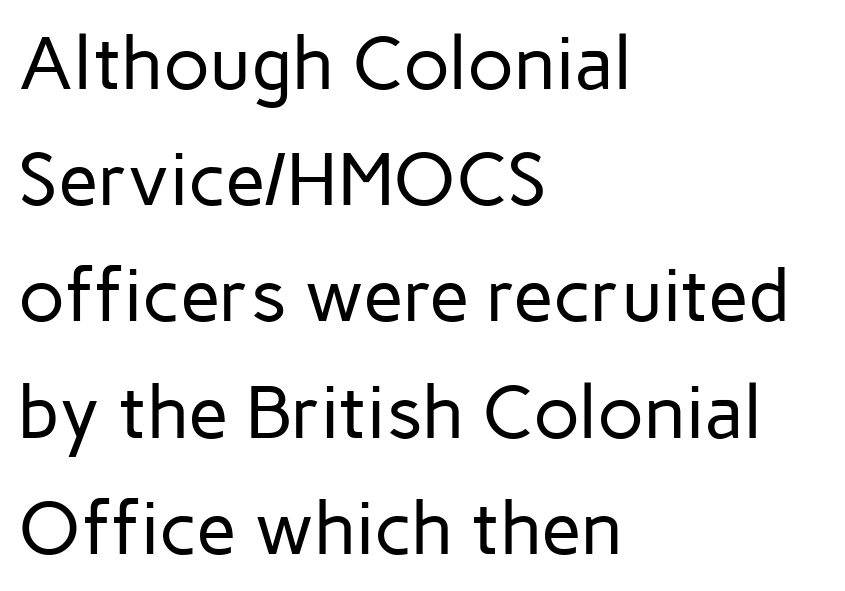
{"serif": "no", "italic": "no", "bold": "no", "weight": "regular", "width": "normal", "stroke_contrast": "low", "x_height": "medium", "monospaced": "no", "underline": "no", "align": "left", "line_spacing": "normal", "line_spacing_ratio": 1.57, "letter_spacing": "normal", "letter_spacing_em": 0.0, "glyph_px": 74}
